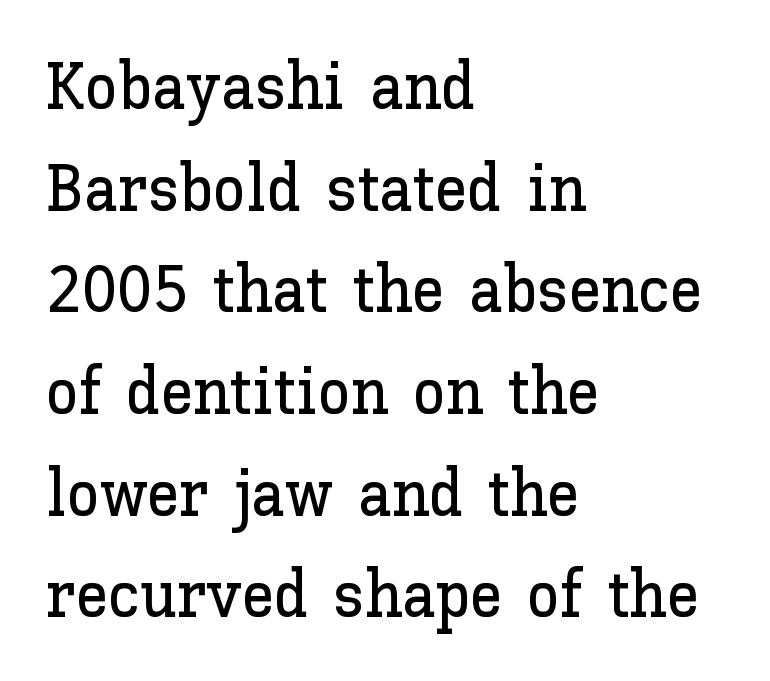
{"italic": "no", "width": "normal", "stroke_contrast": "low", "x_height": "medium", "monospaced": "no", "underline": "no", "align": "left", "line_spacing": "normal", "line_spacing_ratio": 1.54, "letter_spacing": "normal", "letter_spacing_em": 0.0, "glyph_px": 66}
